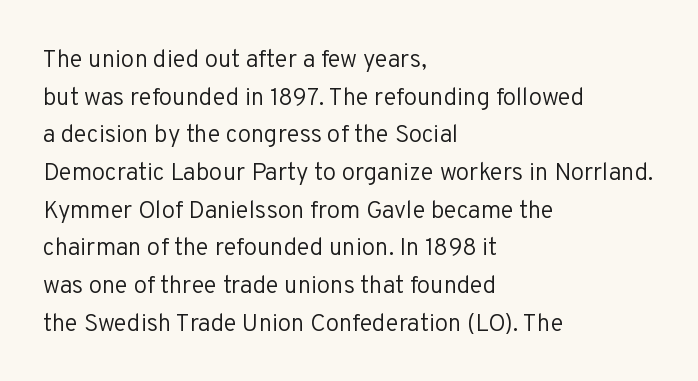
The image shows 24 px text type, upright; set left-aligned, normal line spacing (1.57x), normal letter spacing, not underlined.
